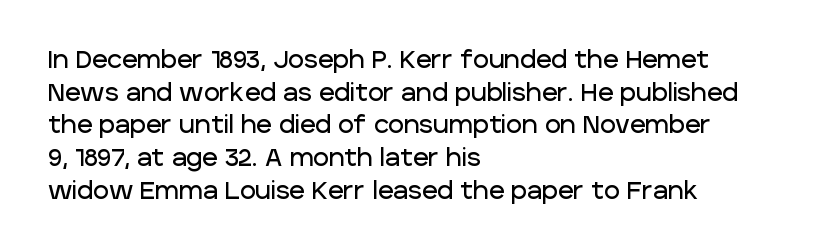
The vertical gap from one line to the next is medium. The rendering keeps characters at their native spacing. The axis of the letterforms is exactly vertical. Bare-footed words on every line. In CSS terms this would be text-align: left.
